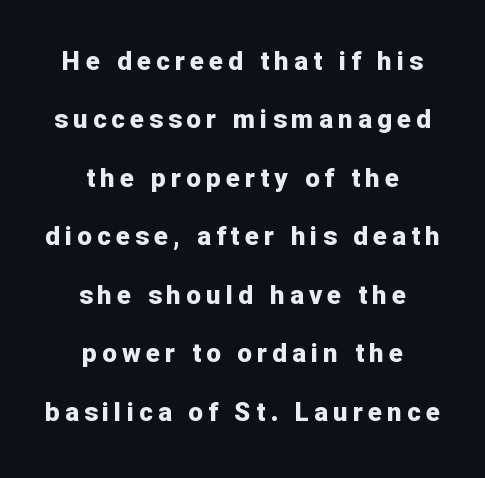
The font's upright variant was chosen for this text. Summary of weight: heavy, a full bold. Nobody drew a line under any word here. A great deal of white space separates one row of letters from the next. Does the copy run flush right? No — it is centered line by line. The line texture is sparse and dotted thanks to wide tracking.
